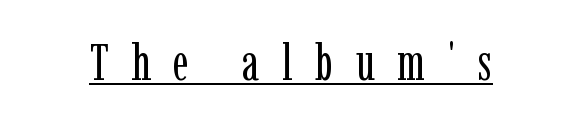
The image shows 51 px regular-weight, condensed serif type, upright; set unusually wide letter spacing (+0.44 em), underlined; low stroke contrast and a medium x-height.
